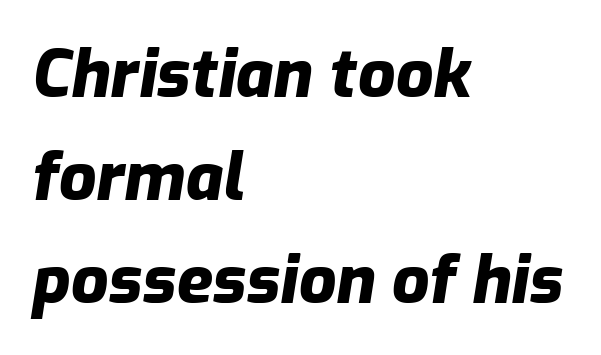
Is the letter spacing exaggerated? No — it looks like the ordinary default. Descenders are the only things crossing below the line. The space between consecutive lines is moderate. The rendering anchors every line to the left-hand side. Here the designer chose a conventional face with non-uniform glyph widths. Is the type bold? Yes — the strokes are clearly thick and heavy.
